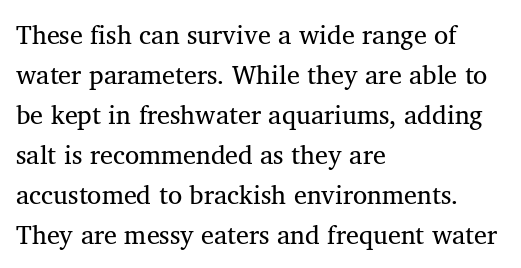
Q: Is the text bold? A: No.
Q: Is the text underlined? A: No.
Q: How is the paragraph aligned? A: Left-aligned.
Q: Is the spacing between letters normal or unusually wide? A: Normal.
Q: Is the spacing between lines tight, normal or loose? A: Normal.
